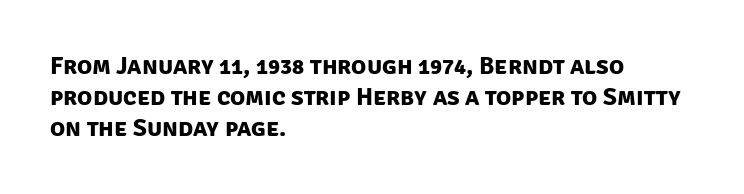
{"bold": "yes", "underline": "no", "align": "left", "line_spacing_ratio": 1.24, "letter_spacing": "normal", "letter_spacing_em": 0.0, "glyph_px": 25}
